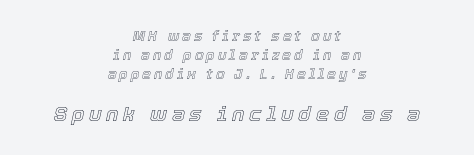
The image shows 21 px text type, italic (leaning right); set centered, normal line spacing (1.37x), unusually wide letter spacing (+0.22 em), not underlined; the second (bottom) block is 1.5x larger.
